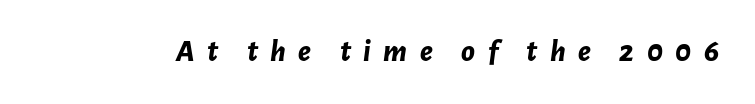
The typography opts for an oblique posture over an upright one. Proportional: the letters do not fall into vertical columns. The glyphs have the mass of a bold cut. Bare-footed words on every line.
